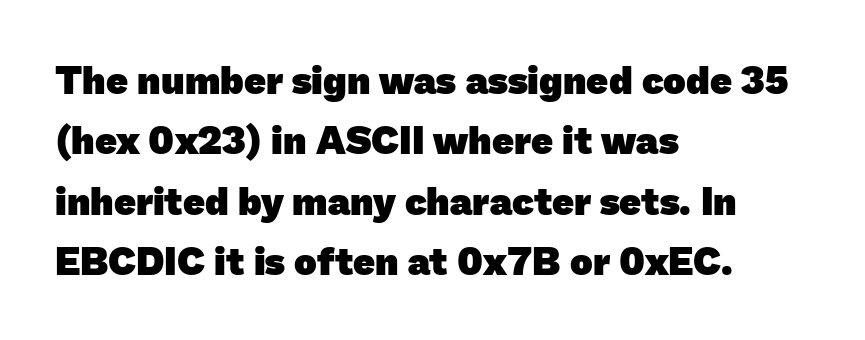
The image shows 38 px heavy sans-serif type; set left-aligned, normal line spacing (1.59x), normal letter spacing, not underlined; low stroke contrast and a medium x-height.
